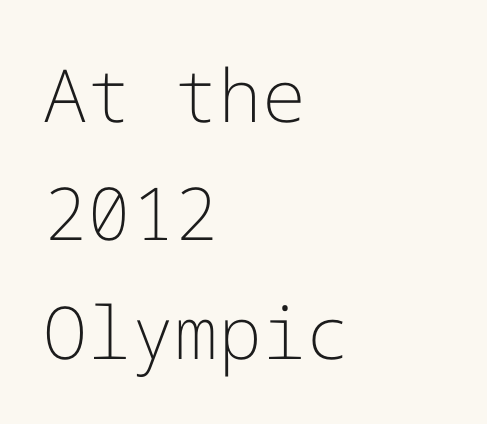
{"serif": "no", "italic": "no", "bold": "no", "weight": "light", "width": "normal", "stroke_contrast": "low", "x_height": "medium", "underline": "no", "align": "left", "line_spacing": "normal", "line_spacing_ratio": 1.62, "letter_spacing": "normal", "letter_spacing_em": 0.0, "glyph_px": 73}
